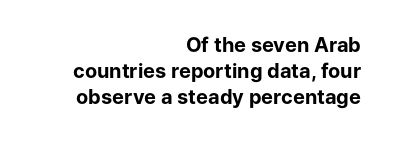
{"italic": "no", "bold": "yes", "underline": "no", "align": "right", "line_spacing": "normal", "line_spacing_ratio": 1.3, "letter_spacing": "normal", "letter_spacing_em": 0.0, "glyph_px": 20}
